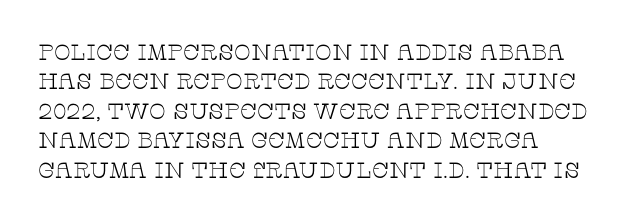
{"italic": "no", "bold": "no", "underline": "no", "align": "left", "line_spacing": "normal", "line_spacing_ratio": 1.34, "letter_spacing": "normal", "letter_spacing_em": 0.0, "glyph_px": 22}
